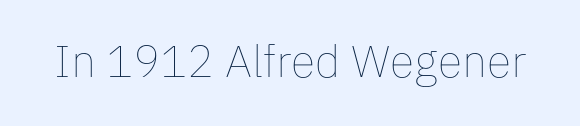
Q: Is the text bold? A: No.
Q: Is the text italic (slanted)? A: No, it is upright.
Q: Is the text underlined? A: No.
Q: Is the spacing between letters normal or unusually wide? A: Normal.
Q: Width (condensed, normal, or wide)? A: Normal.
Q: Stroke contrast? A: Low.
Q: x-height? A: Medium.
Q: Monospaced? A: No.
